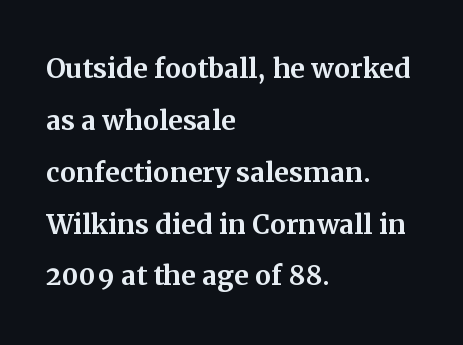
Yep, those are serifs on the letters. Unmarked baselines from the first word to the last. Glyph-to-glyph distance matches everyday printed text. Nope, not italic — everything's standing straight. Note the varied advance widths — an 'i' is clearly narrower than an 'm'.
